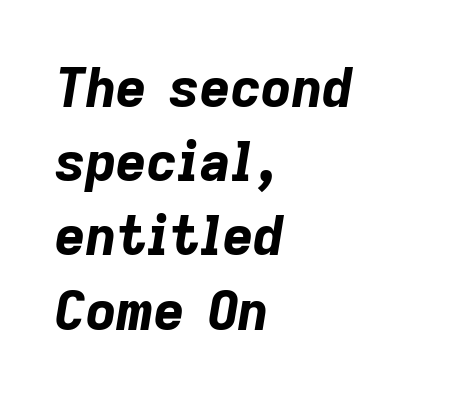
{"italic": "yes", "lean": "right", "slant_degrees": 9, "bold": "yes", "weight": "bold", "width": "normal", "stroke_contrast": "low", "x_height": "medium", "monospaced": "no", "underline": "no", "align": "left", "line_spacing": "normal", "line_spacing_ratio": 1.4, "letter_spacing": "normal", "letter_spacing_em": 0.0, "glyph_px": 53}
